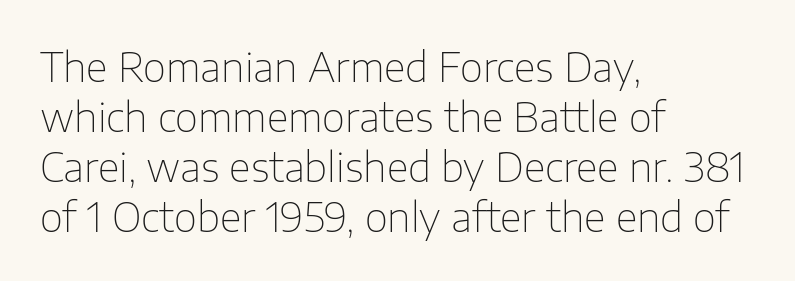
The image shows 40 px thin sans-serif type, upright; set left-aligned, normal line spacing (1.25x), normal letter spacing, not underlined; low stroke contrast and a medium x-height.
